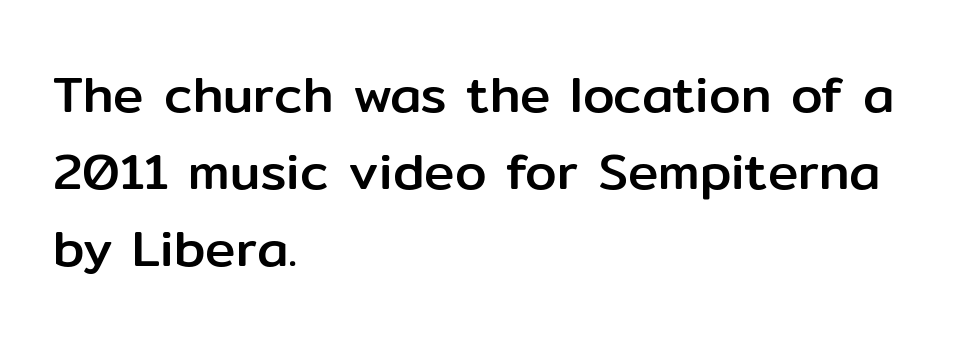
Q: Is the text italic (slanted)? A: No, it is upright.
Q: Is the typeface a serif or a sans-serif typeface? A: Sans-serif.
Q: Is the text underlined? A: No.
Q: How is the paragraph aligned? A: Left-aligned.
Q: Is the spacing between letters normal or unusually wide? A: Normal.
Q: Is the spacing between lines tight, normal or loose? A: Normal.
Q: Width (condensed, normal, or wide)? A: Normal.
Q: Stroke contrast? A: Low.
Q: x-height? A: Medium.
Q: Monospaced? A: No.
